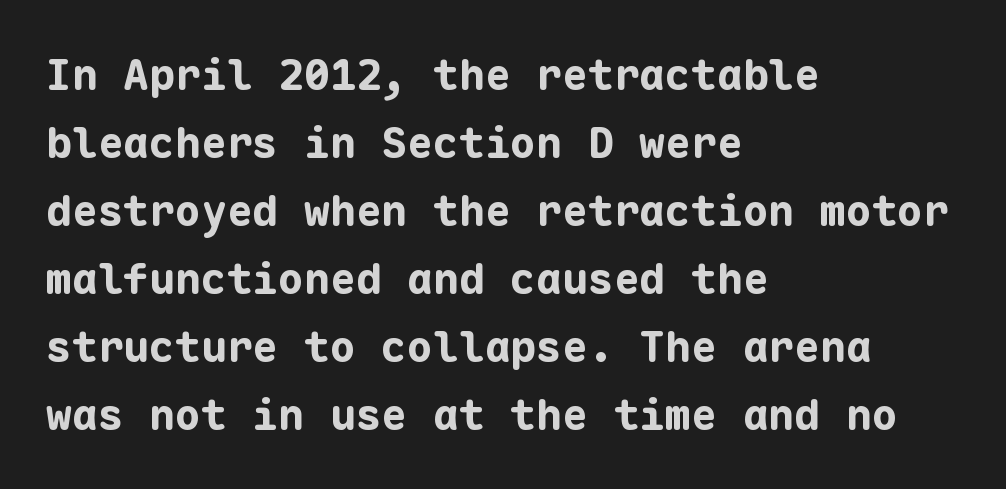
Whoever set this chose a conventional vertical rhythm. Emphasis by weight is at full strength: bold. The letters march in equal steps, a hallmark of fixed-pitch type. It's the straight-up-and-down kind of type. A typesetter would call this zero additional tracking. These lines are composed in type without serifs.
